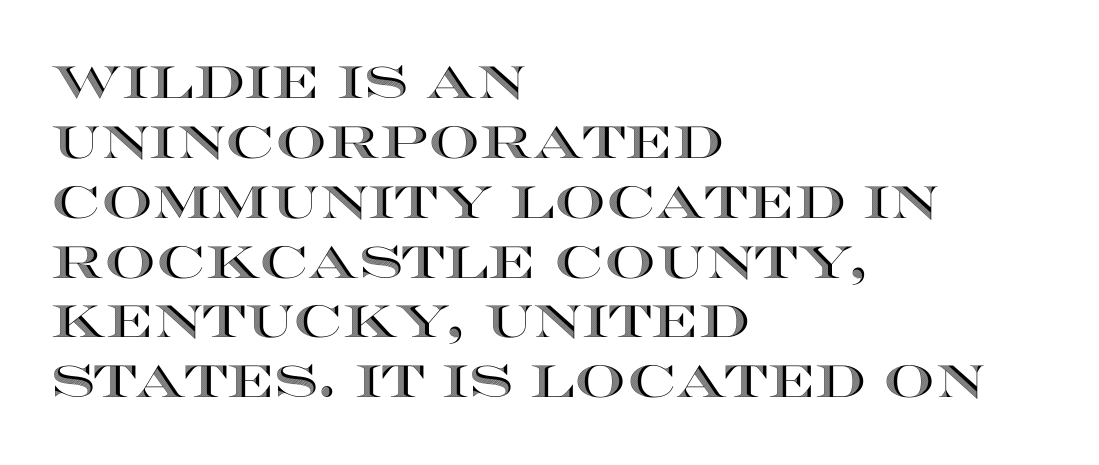
The image shows 45 px wide type, upright; set left-aligned, normal line spacing (1.33x), normal letter spacing, not underlined; a large x-height.
